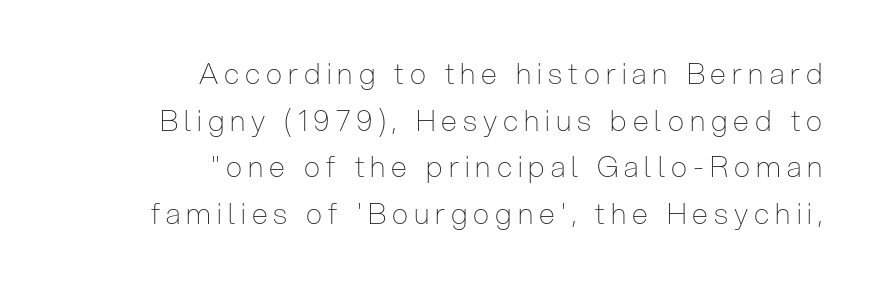
{"serif": "no", "italic": "no", "bold": "no", "weight": "thin", "width": "condensed", "stroke_contrast": "low", "x_height": "medium", "monospaced": "no", "underline": "no", "align": "right", "line_spacing": "normal", "line_spacing_ratio": 1.61, "letter_spacing": "wide", "letter_spacing_em": 0.21, "glyph_px": 29}
